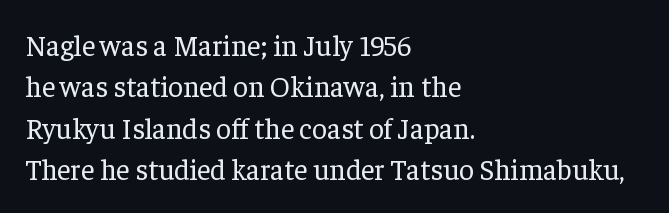
Q: Is the text bold? A: No.
Q: Is the text italic (slanted)? A: No, it is upright.
Q: Is the typeface a serif or a sans-serif typeface? A: Serif.
Q: Is the text underlined? A: No.
Q: How is the paragraph aligned? A: Left-aligned.
Q: Is the spacing between letters normal or unusually wide? A: Normal.
Q: Is the spacing between lines tight, normal or loose? A: Normal.
Q: Width (condensed, normal, or wide)? A: Normal.
Q: Stroke contrast? A: Low.
Q: x-height? A: Medium.
Q: Monospaced? A: No.
